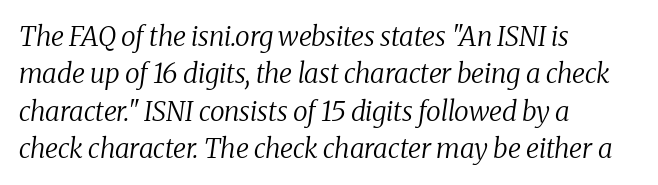
The image shows 27 px text type, italic (leaning right); set left-aligned, normal line spacing (1.38x), normal letter spacing, not underlined.
